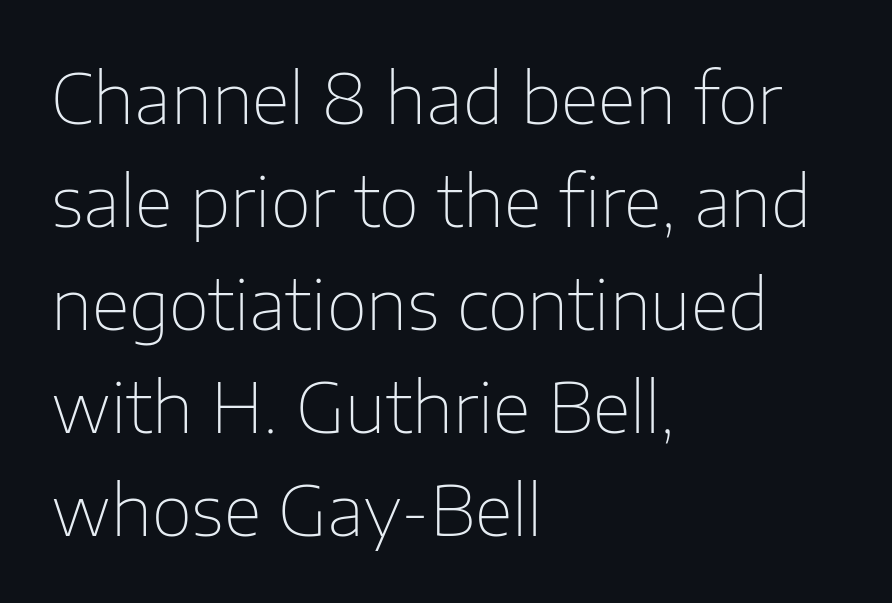
Q: Is the text bold? A: No.
Q: Is the text italic (slanted)? A: No, it is upright.
Q: Is the typeface a serif or a sans-serif typeface? A: Sans-serif.
Q: Is the text underlined? A: No.
Q: How is the paragraph aligned? A: Left-aligned.
Q: Is the spacing between letters normal or unusually wide? A: Normal.
Q: Is the spacing between lines tight, normal or loose? A: Normal.
Q: Width (condensed, normal, or wide)? A: Normal.
Q: Stroke contrast? A: Low.
Q: x-height? A: Medium.
Q: Monospaced? A: No.
